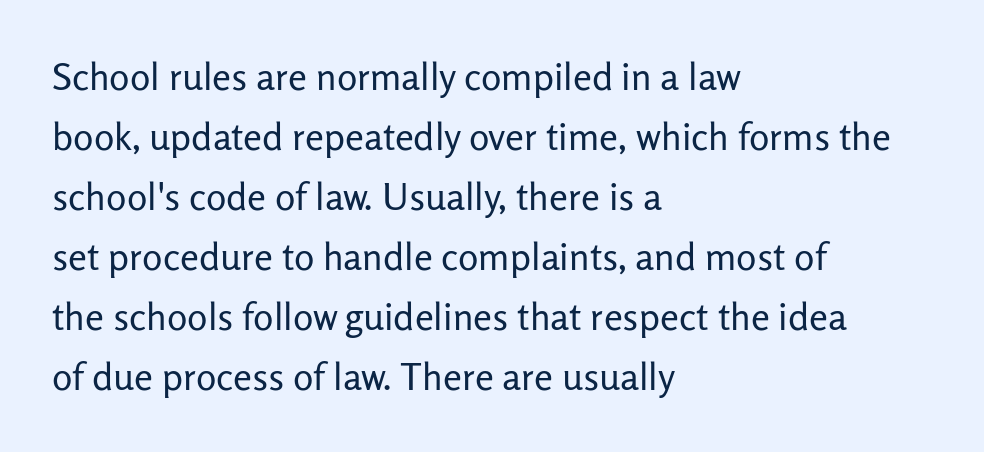
Q: Is the text bold? A: No.
Q: Is the text italic (slanted)? A: No, it is upright.
Q: Is the typeface a serif or a sans-serif typeface? A: Sans-serif.
Q: Is the text underlined? A: No.
Q: How is the paragraph aligned? A: Left-aligned.
Q: Is the spacing between letters normal or unusually wide? A: Normal.
Q: Is the spacing between lines tight, normal or loose? A: Normal.
Q: Width (condensed, normal, or wide)? A: Normal.
Q: Stroke contrast? A: Low.
Q: x-height? A: Medium.
Q: Monospaced? A: No.
